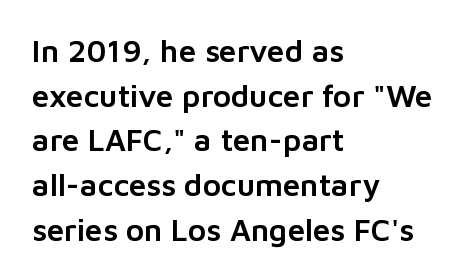
Q: Is the text italic (slanted)? A: No, it is upright.
Q: Is the typeface a serif or a sans-serif typeface? A: Sans-serif.
Q: Is the text underlined? A: No.
Q: How is the paragraph aligned? A: Left-aligned.
Q: Is the spacing between letters normal or unusually wide? A: Normal.
Q: Is the spacing between lines tight, normal or loose? A: Normal.
Q: Width (condensed, normal, or wide)? A: Normal.
Q: Stroke contrast? A: Low.
Q: x-height? A: Medium.
Q: Monospaced? A: No.
